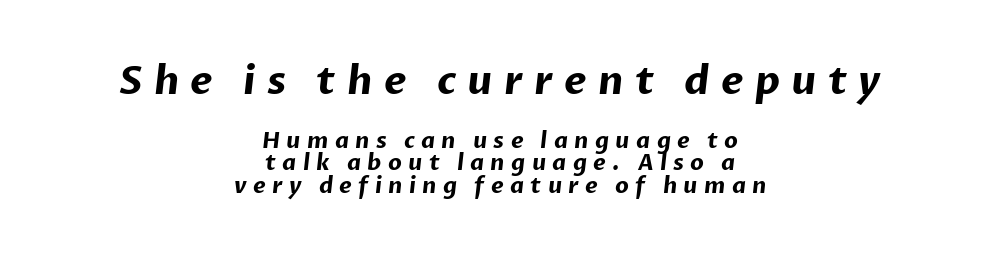
The face used here appears at its bigger size in the upper chunk. Notice how descenders almost collide with the ascenders below — that's tight leading. The letters advance in unequal steps, a hallmark of proportional type. The letters are spread apart with noticeably loose tracking. I'd describe the lettering as bold — thick and assertive. Unmarked baselines from the first word to the last.
